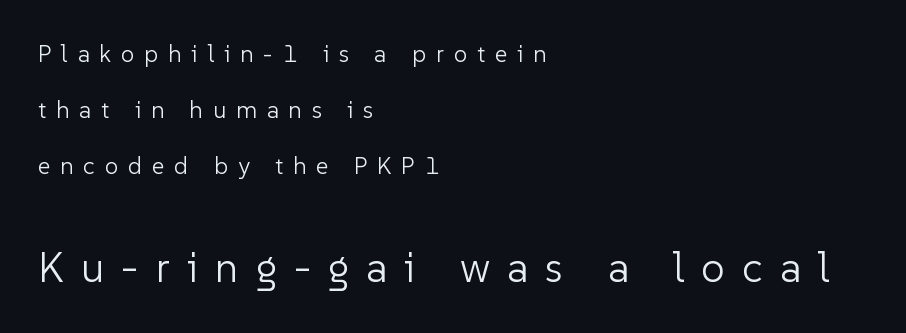
The line-height multiplier appears high, well above default. The letters in the lower block stand taller than those in the block above. In terms of posture, this sample is upright. Think of a printed novel: that variable character pitch is what you see here. Weight: in the light-to-regular range. The string is rendered with underlining switched off.
